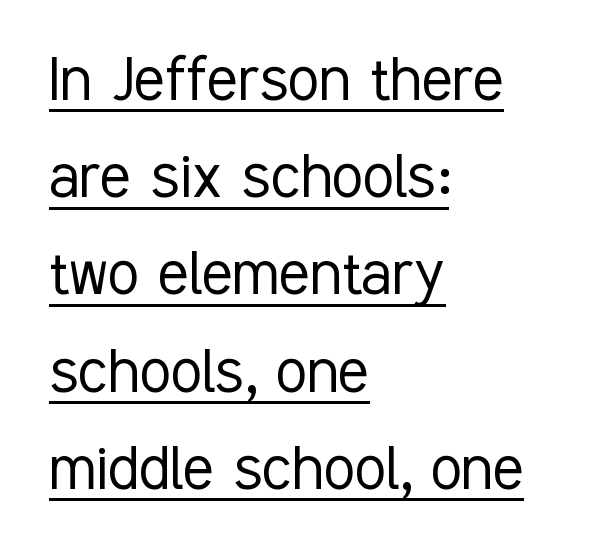
The image shows 72 px light, condensed sans-serif type, upright; set left-aligned, normal line spacing (1.35x), normal letter spacing, underlined; low stroke contrast and a medium x-height.
